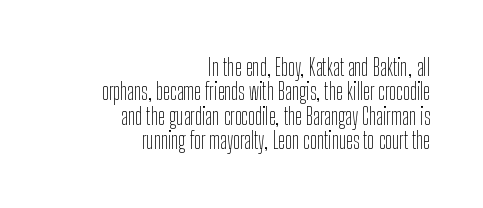
{"italic": "no", "bold": "no", "underline": "no", "align": "right", "line_spacing": "tight", "line_spacing_ratio": 1.06, "letter_spacing": "normal", "letter_spacing_em": 0.0, "glyph_px": 23}
